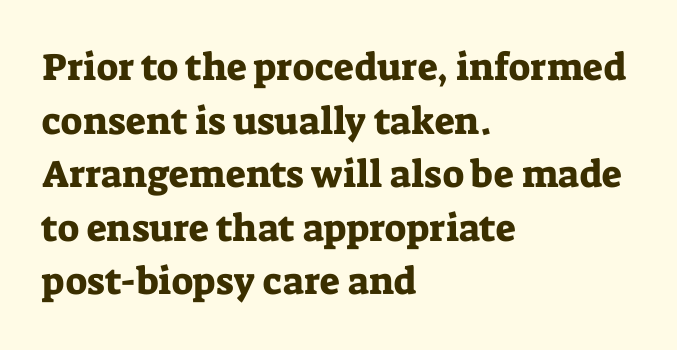
The image shows 38 px serif type, upright; set left-aligned, normal line spacing (1.41x), normal letter spacing, not underlined; low stroke contrast and a medium x-height.
